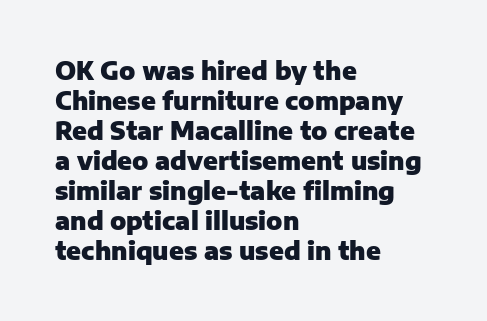
{"italic": "no", "bold": "yes", "underline": "no", "align": "left", "line_spacing": "normal", "line_spacing_ratio": 1.25, "letter_spacing": "normal", "letter_spacing_em": 0.0, "glyph_px": 24}
